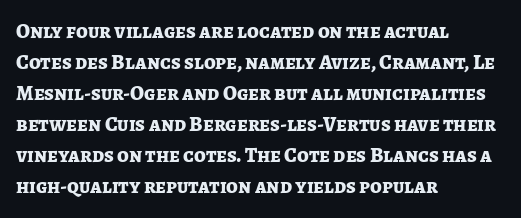
{"italic": "no", "bold": "yes", "underline": "no", "align": "left", "line_spacing": "normal", "line_spacing_ratio": 1.48, "letter_spacing": "normal", "letter_spacing_em": 0.0, "glyph_px": 21}
